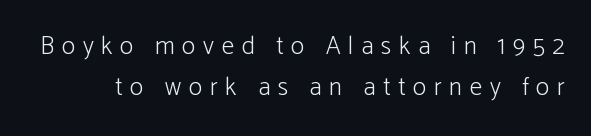
The image shows 25 px text type, upright; set normal line spacing (1.65x), unusually wide letter spacing (+0.31 em), not underlined.
